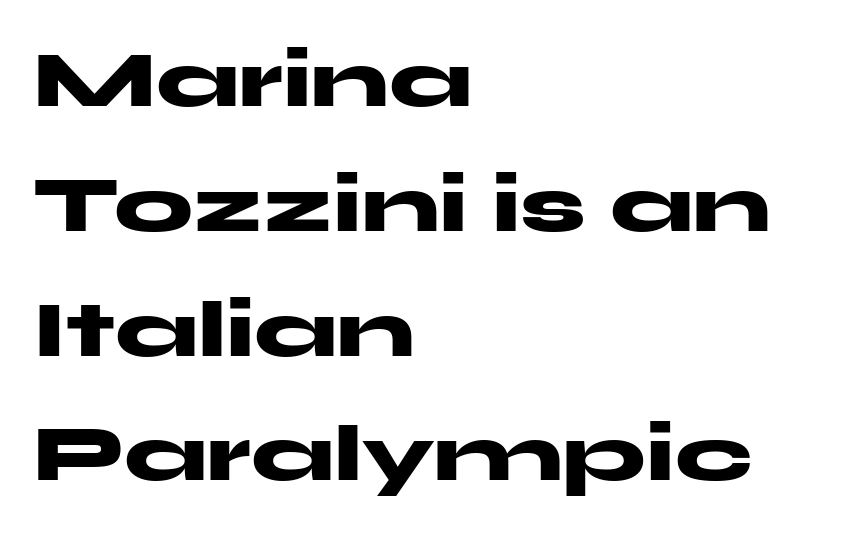
Every letter is thick-stroked: bold, no question. Here the glyphs are tracked normally, forming tight word shapes. Horizontally, the lines are justified to the leading edge only. You can tell it's not italic because the verticals are truly vertical. Character widths vary here, with narrow letters taking less room than wide ones. The baseline area is clear.
